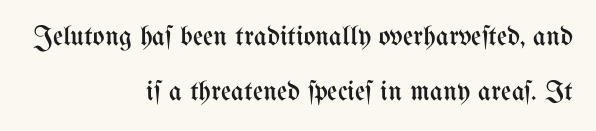
{"italic": "no", "bold": "no", "weight": "regular", "width": "condensed", "stroke_contrast": "medium", "x_height": "medium", "monospaced": "no", "underline": "no", "align": "right", "line_spacing": "loose", "line_spacing_ratio": 1.96, "letter_spacing": "normal", "letter_spacing_em": 0.0, "glyph_px": 28}
